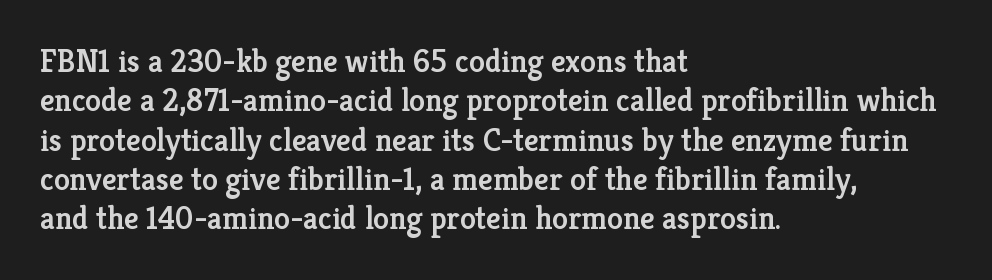
{"serif": "yes", "italic": "no", "bold": "semi", "weight": "semibold", "width": "normal", "stroke_contrast": "low", "x_height": "medium", "monospaced": "no", "underline": "no", "align": "left", "line_spacing_ratio": 1.23, "letter_spacing": "normal", "letter_spacing_em": 0.0, "glyph_px": 32}
